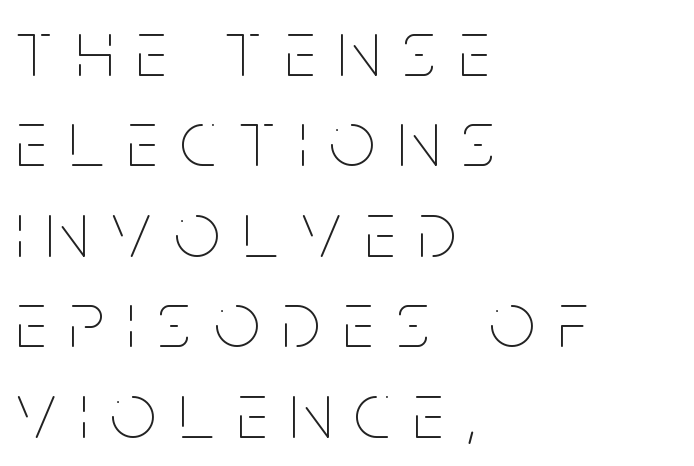
Every stem runs plumb, perpendicular to the baseline. The strokes are not fattened; the text isn't bold. Proportional: the letters do not fall into vertical columns. The compositor pushed each line to the left boundary. The string is rendered with underlining switched off. The designer dialed line spacing down below the default.
